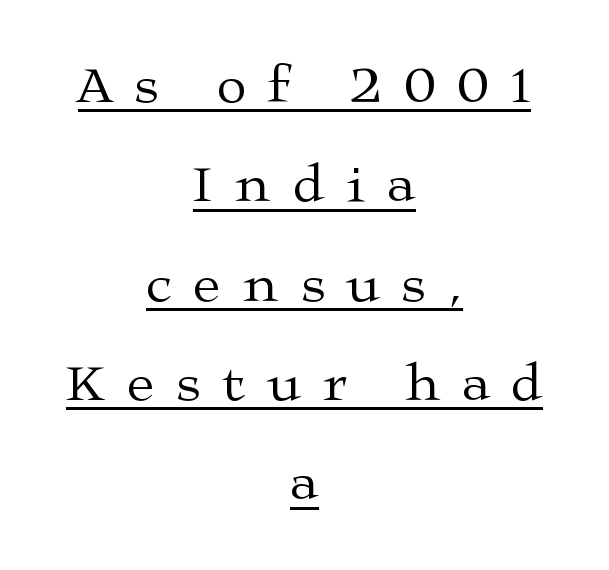
Q: Is the text bold? A: No.
Q: Is the text italic (slanted)? A: No, it is upright.
Q: Is the typeface a serif or a sans-serif typeface? A: Serif.
Q: Is the text underlined? A: Yes.
Q: How is the paragraph aligned? A: Centered.
Q: Is the spacing between letters normal or unusually wide? A: Unusually wide.
Q: Width (condensed, normal, or wide)? A: Wide.
Q: Stroke contrast? A: Medium.
Q: x-height? A: Medium.
Q: Monospaced? A: No.
